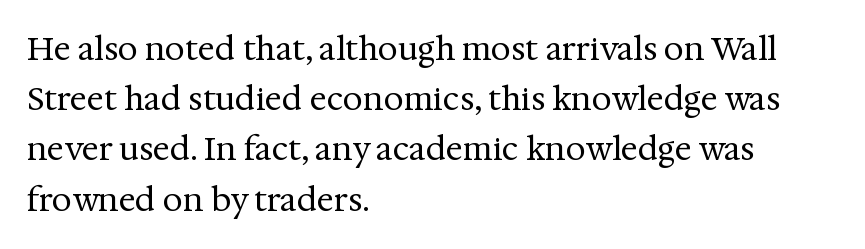
Is this a fixed-width face? No — the glyphs have proportional, varying widths. Line spacing here is normal. In terms of letterspacing, this is plain default setting. The strokes are not fattened; the text isn't bold. Ascenders rise straight up at ninety degrees.
